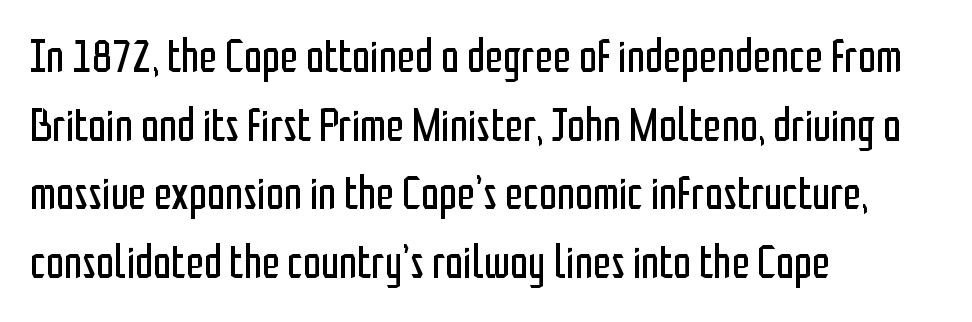
Q: Is the text bold? A: No.
Q: Is the text italic (slanted)? A: No, it is upright.
Q: Is the typeface a serif or a sans-serif typeface? A: Sans-serif.
Q: Is the text underlined? A: No.
Q: How is the paragraph aligned? A: Left-aligned.
Q: Is the spacing between letters normal or unusually wide? A: Normal.
Q: Is the spacing between lines tight, normal or loose? A: Normal.
Q: Width (condensed, normal, or wide)? A: Condensed.
Q: Stroke contrast? A: Low.
Q: x-height? A: Medium.
Q: Monospaced? A: No.
